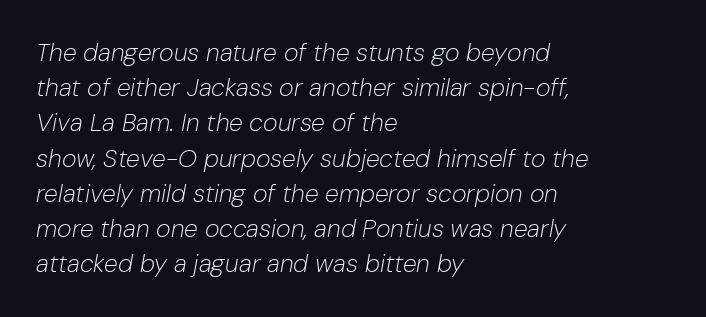
{"italic": "yes", "lean": "right", "slant_degrees": 10, "bold": "no", "underline": "no", "align": "left", "line_spacing": "normal", "line_spacing_ratio": 1.41, "letter_spacing": "normal", "letter_spacing_em": 0.0, "glyph_px": 25}
